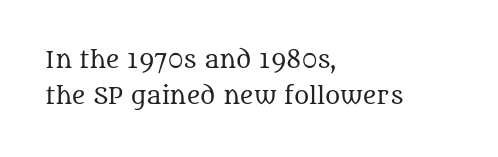
The image shows 23 px text type, upright; set left-aligned, normal line spacing (1.58x), normal letter spacing, not underlined.
